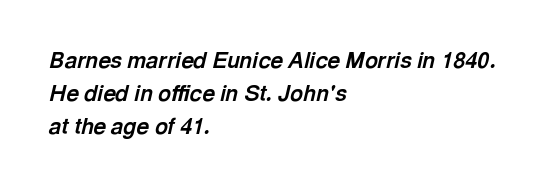
Q: Is the text bold? A: Yes.
Q: Is the text italic (slanted)? A: Yes, it leans right by about 13 degrees.
Q: Is the text underlined? A: No.
Q: How is the paragraph aligned? A: Left-aligned.
Q: Is the spacing between letters normal or unusually wide? A: Normal.
Q: Is the spacing between lines tight, normal or loose? A: Normal.
